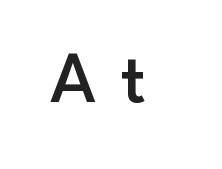
This sample has the flowing, uneven cadence of proportional lettering. Rendered with straight, roman letterforms. The space directly below the letters is spotless. The passage shown is semibold, sitting just below true bold. The tracking jumps out immediately: characters are airy and widely separated.
